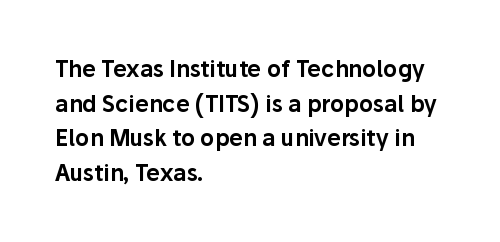
The image shows 22 px text type, upright; set left-aligned, normal line spacing (1.57x), normal letter spacing, not underlined.
